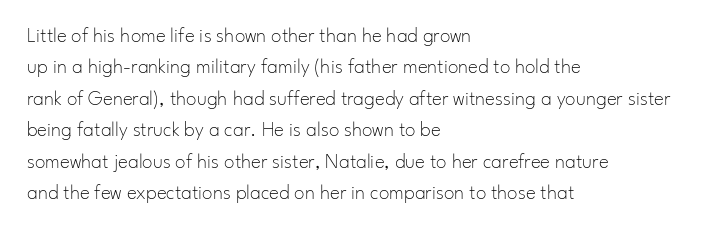
Q: Is the text bold? A: No.
Q: Is the text italic (slanted)? A: No, it is upright.
Q: Is the text underlined? A: No.
Q: How is the paragraph aligned? A: Left-aligned.
Q: Is the spacing between letters normal or unusually wide? A: Normal.
Q: Is the spacing between lines tight, normal or loose? A: Normal.
